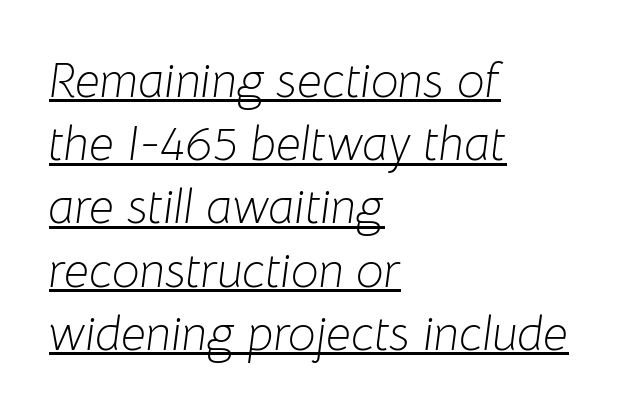
The image shows 49 px light type, italic (leaning right); set left-aligned, normal line spacing (1.29x), normal letter spacing, underlined; low stroke contrast and a medium x-height.
